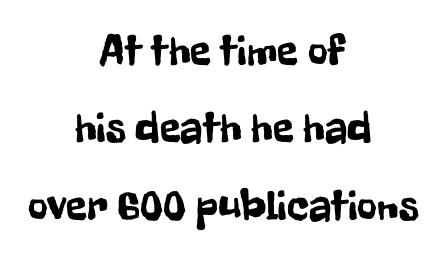
Q: Is the text italic (slanted)? A: No, it is upright.
Q: Is the typeface a serif or a sans-serif typeface? A: Sans-serif.
Q: Is the text underlined? A: No.
Q: How is the paragraph aligned? A: Centered.
Q: Is the spacing between letters normal or unusually wide? A: Normal.
Q: Width (condensed, normal, or wide)? A: Condensed.
Q: Stroke contrast? A: Low.
Q: x-height? A: Medium.
Q: Monospaced? A: No.
